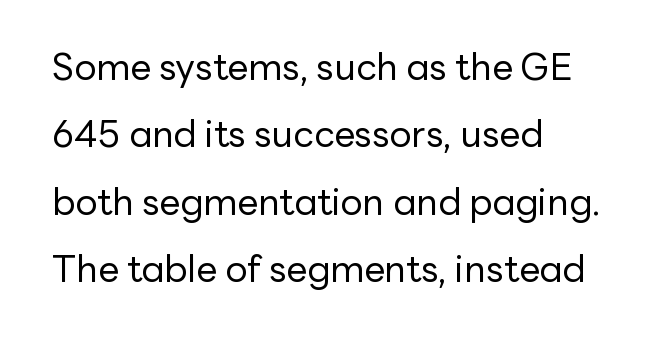
Honestly, the letter spacing is just normal — you wouldn't notice it. Alignment: flush left. Lines of text with bare space underneath. Designer's note — italics off, roman on. The cut favours lightness, reaching ordinary text weight at its darkest.
